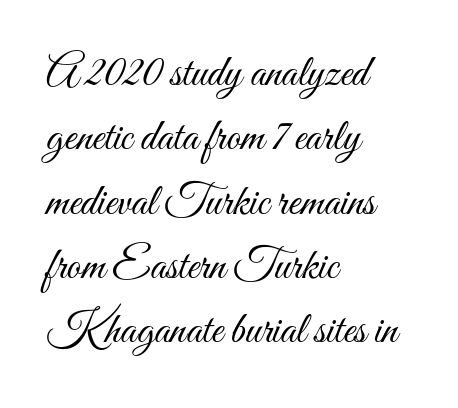
The image shows 45 px light, condensed type; set left-aligned, normal line spacing (1.43x), normal letter spacing, not underlined; medium stroke contrast and a small x-height.
